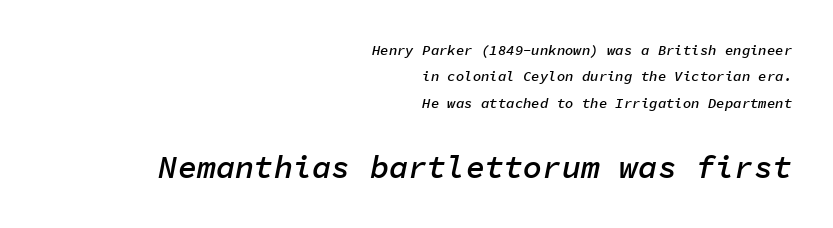
{"italic": "yes", "lean": "right", "slant_degrees": 11, "bold": "semi", "weight": "semibold", "width": "normal", "stroke_contrast": "low", "x_height": "medium", "monospaced": "yes", "underline": "no", "align": "right", "line_spacing_ratio": 1.88, "letter_spacing": "normal", "letter_spacing_em": 0.0, "larger_block": "second", "size_ratio": 2.29, "glyph_px": 32}
